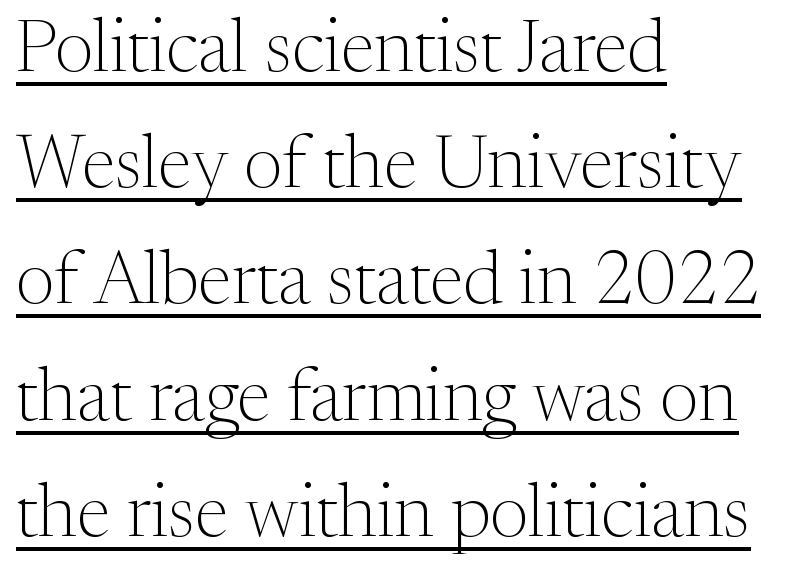
The image shows 74 px light serif type, upright; set left-aligned, normal line spacing (1.57x), normal letter spacing, underlined; medium stroke contrast and a medium x-height.
